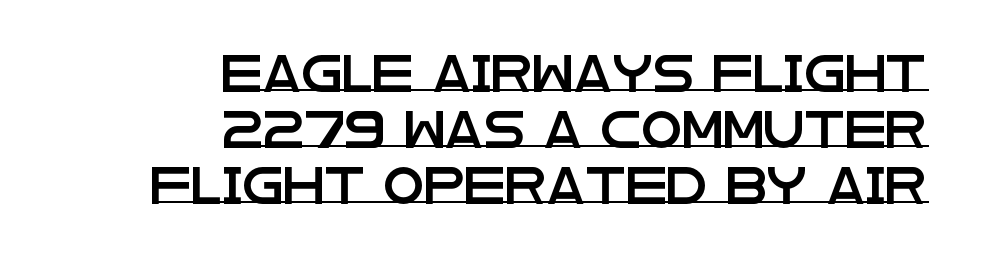
The lines sit at an ordinary, default distance from one another. You can tell from the bare stems that sans-serif type was used. These lines are rendered in a variable-pitch font. The typography opts for an upright posture over an oblique one. Words appear dense and cohesive because spacing is normal. Each line ends at the same right margin while the left side varies.
